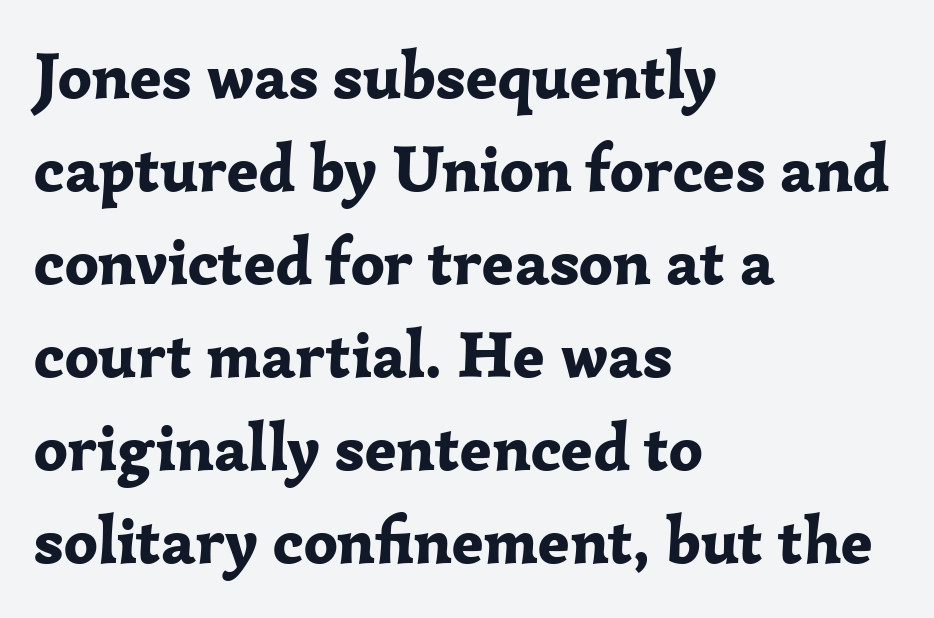
The image shows 66 px bold serif type, upright; set left-aligned, normal line spacing (1.41x), normal letter spacing, not underlined; low stroke contrast and a medium x-height.
